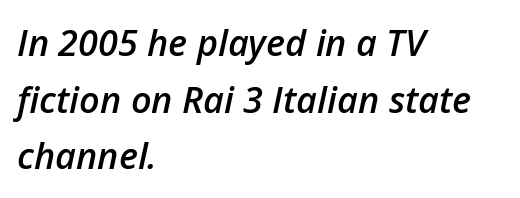
Tracking value appears to be zero — textbook default spacing. You could not count columns in this text — the font is proportionally spaced. Looking at the ascenders, they clearly lean. The rendering uses a moderate line-height, typical for paragraphs. Look at the stroke-to-counter ratio: somewhat heavy, a semibold. Lines of text with bare space underneath.
